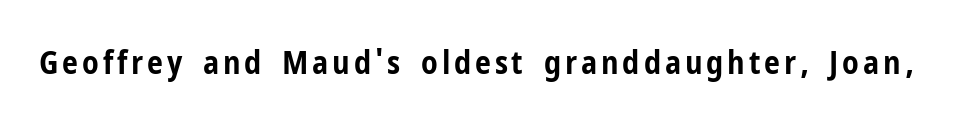
Looks like regular typesetting: each glyph gets only the width it needs. Heavy-handed strokes throughout: this text is bold. Unlike italic type, these characters show no tilt at all. Each letter's strokes conclude bluntly, with no projecting serifs. Check the space under the baseline: it is left empty.
